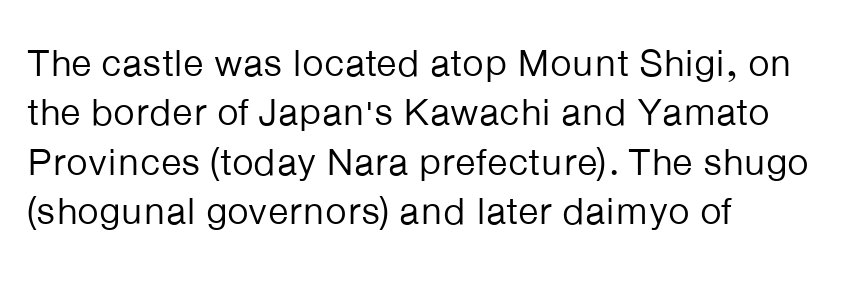
Q: Is the text bold? A: No.
Q: Is the text italic (slanted)? A: No, it is upright.
Q: Is the typeface a serif or a sans-serif typeface? A: Sans-serif.
Q: Is the text underlined? A: No.
Q: How is the paragraph aligned? A: Left-aligned.
Q: Is the spacing between letters normal or unusually wide? A: Normal.
Q: Is the spacing between lines tight, normal or loose? A: Normal.
Q: Width (condensed, normal, or wide)? A: Normal.
Q: Stroke contrast? A: Low.
Q: x-height? A: Medium.
Q: Monospaced? A: No.
